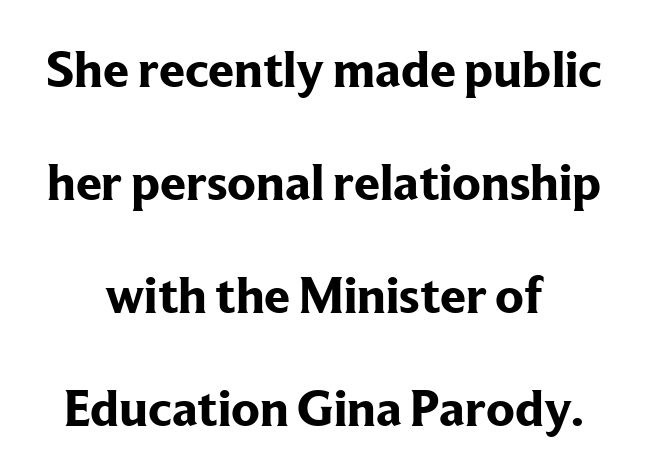
{"serif": "yes", "italic": "no", "bold": "yes", "weight": "bold", "width": "normal", "stroke_contrast": "low", "x_height": "medium", "monospaced": "no", "underline": "no", "align": "center", "line_spacing": "loose", "line_spacing_ratio": 2.17, "letter_spacing": "normal", "letter_spacing_em": 0.0, "glyph_px": 52}
